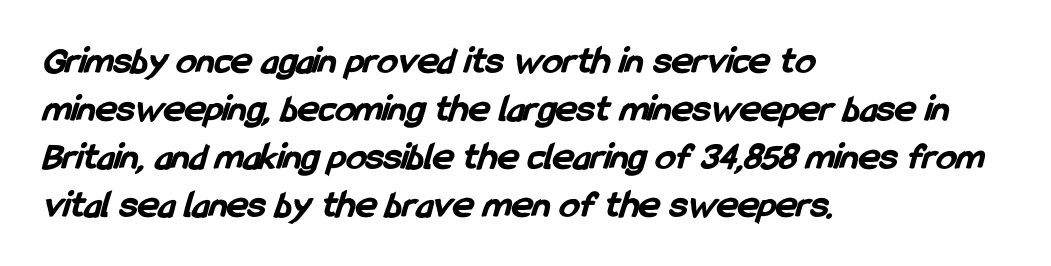
The image shows 40 px bold, condensed sans-serif type; set left-aligned, line spacing 1.2x, normal letter spacing, not underlined; low stroke contrast and a medium x-height.
